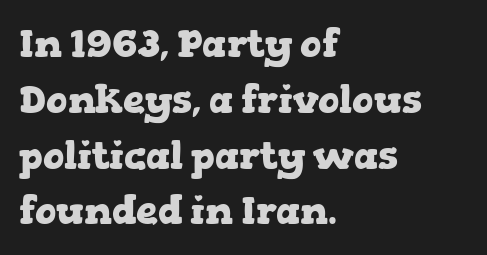
Examine the stroke ends and you'll spot serifs. Characters follow at the spacing the type designer built in. The gap between lines stays unmarked. The compositor pushed each line to the left boundary. Character widths vary here, with narrow letters taking less room than wide ones. Upright lettering throughout.
